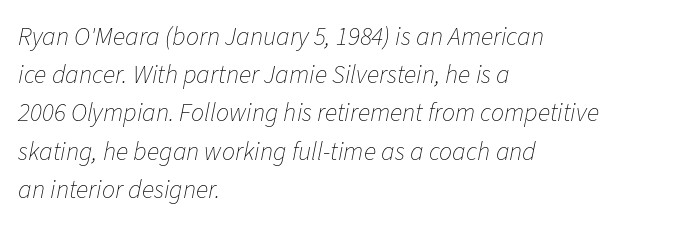
The image shows 26 px text type, italic (leaning right); set left-aligned, normal line spacing (1.47x), normal letter spacing, not underlined.
